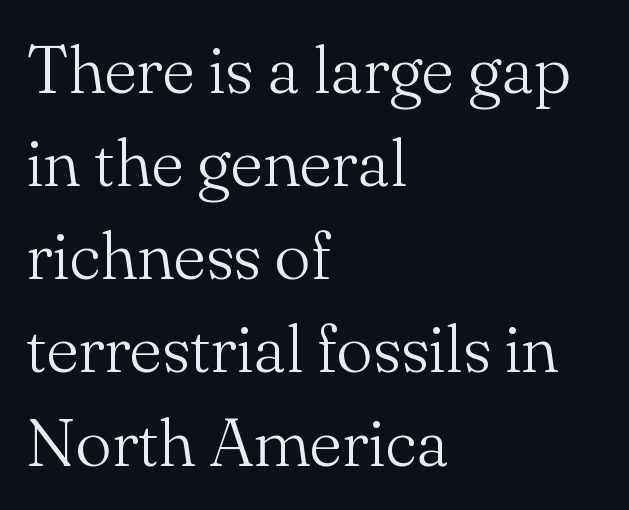
Q: Is the text bold? A: No.
Q: Is the text italic (slanted)? A: No, it is upright.
Q: Is the typeface a serif or a sans-serif typeface? A: Serif.
Q: Is the text underlined? A: No.
Q: How is the paragraph aligned? A: Left-aligned.
Q: Is the spacing between letters normal or unusually wide? A: Normal.
Q: Is the spacing between lines tight, normal or loose? A: Normal.
Q: Width (condensed, normal, or wide)? A: Normal.
Q: Stroke contrast? A: Medium.
Q: x-height? A: Small.
Q: Monospaced? A: No.
